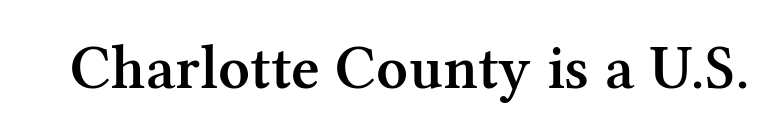
{"serif": "yes", "italic": "no", "bold": "semi", "weight": "semibold", "width": "normal", "stroke_contrast": "medium", "x_height": "medium", "monospaced": "no", "underline": "no", "letter_spacing": "normal", "letter_spacing_em": 0.0, "glyph_px": 62}
